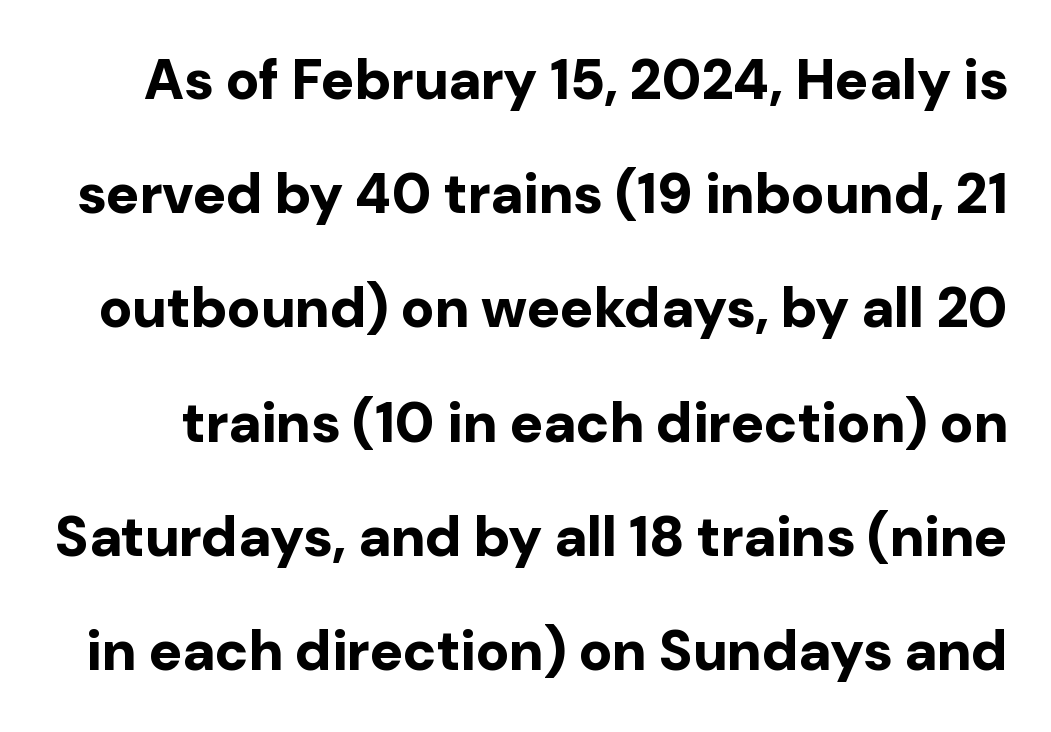
The image shows 56 px bold sans-serif type, upright; set loose line spacing (2.04x), normal letter spacing, not underlined; low stroke contrast and a medium x-height.
